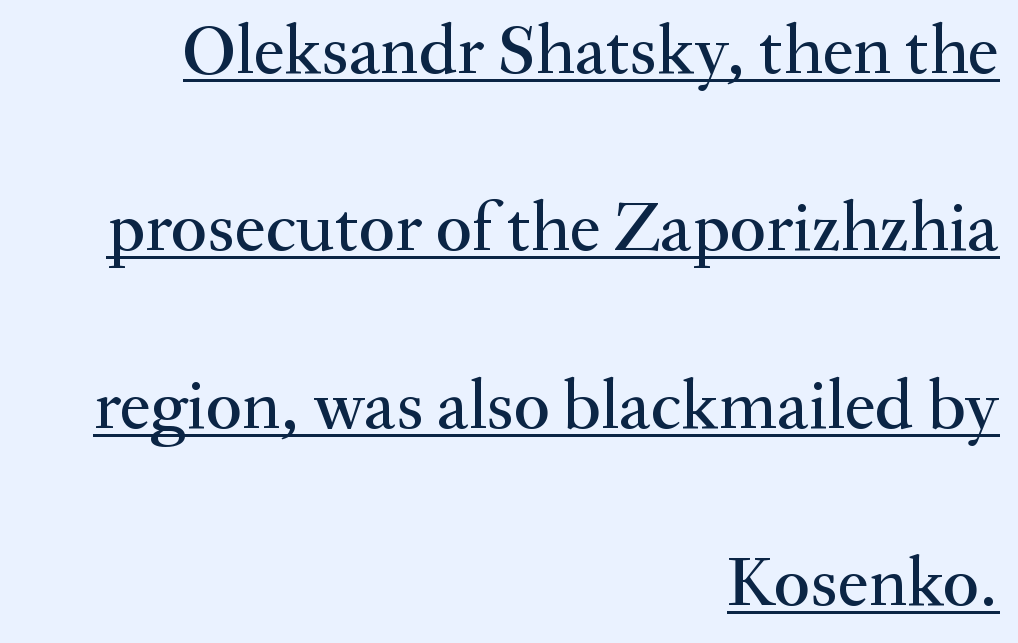
Q: Is the text italic (slanted)? A: No, it is upright.
Q: Is the typeface a serif or a sans-serif typeface? A: Serif.
Q: Is the text underlined? A: Yes.
Q: How is the paragraph aligned? A: Right-aligned.
Q: Is the spacing between letters normal or unusually wide? A: Normal.
Q: Is the spacing between lines tight, normal or loose? A: Loose.
Q: Width (condensed, normal, or wide)? A: Normal.
Q: Stroke contrast? A: Medium.
Q: x-height? A: Small.
Q: Monospaced? A: No.
